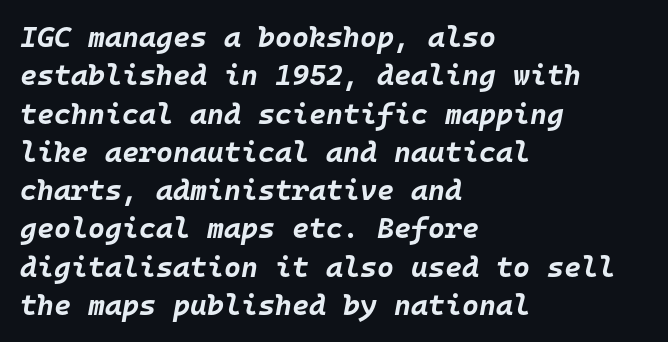
Q: Is the text bold? A: Yes.
Q: Is the text italic (slanted)? A: Yes, it leans right by about 10 degrees.
Q: Is the text underlined? A: No.
Q: How is the paragraph aligned? A: Left-aligned.
Q: Is the spacing between letters normal or unusually wide? A: Normal.
Q: Is the spacing between lines tight, normal or loose? A: Normal.
Q: Width (condensed, normal, or wide)? A: Normal.
Q: Stroke contrast? A: Low.
Q: x-height? A: Large.
Q: Monospaced? A: Yes.
